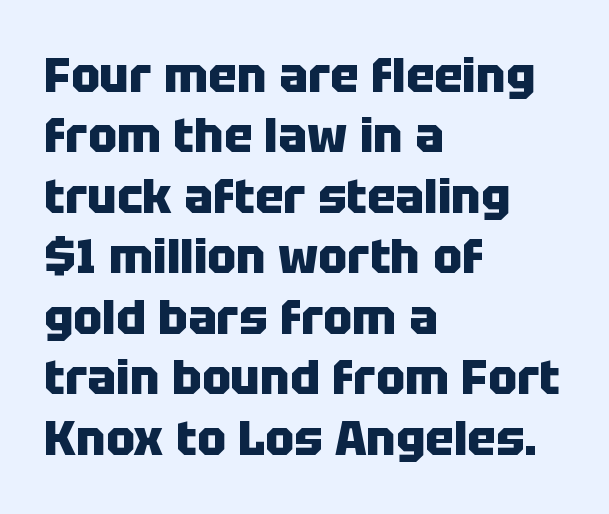
The compositor pushed each line to the left boundary. Do the letters lean? They stand straight. This rendering features lettering with no underline. Does the weight exceed regular? Yes, all the way to bold. A typesetter would call this proportional, since set widths differ per character.
